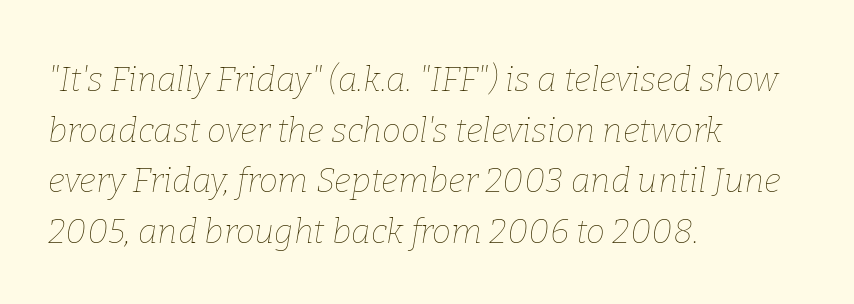
{"italic": "yes", "lean": "right", "slant_degrees": 9, "bold": "no", "weight": "thin", "width": "normal", "stroke_contrast": "low", "x_height": "medium", "monospaced": "no", "underline": "no", "align": "left", "line_spacing": "normal", "line_spacing_ratio": 1.49, "letter_spacing": "normal", "letter_spacing_em": 0.0, "glyph_px": 34}
